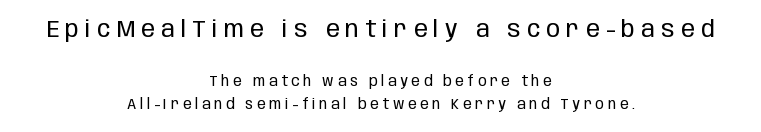
{"italic": "no", "bold": "no", "underline": "no", "align": "center", "line_spacing": "normal", "line_spacing_ratio": 1.65, "letter_spacing": "wide", "letter_spacing_em": 0.27, "larger_block": "first", "size_ratio": 1.64, "glyph_px": 23}
